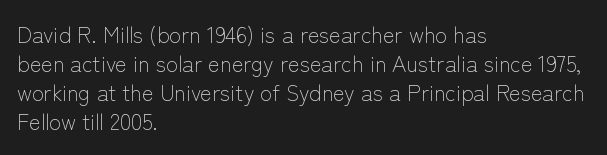
{"italic": "no", "bold": "no", "underline": "no", "align": "left", "line_spacing": "normal", "line_spacing_ratio": 1.32, "letter_spacing": "normal", "letter_spacing_em": 0.0, "glyph_px": 22}
